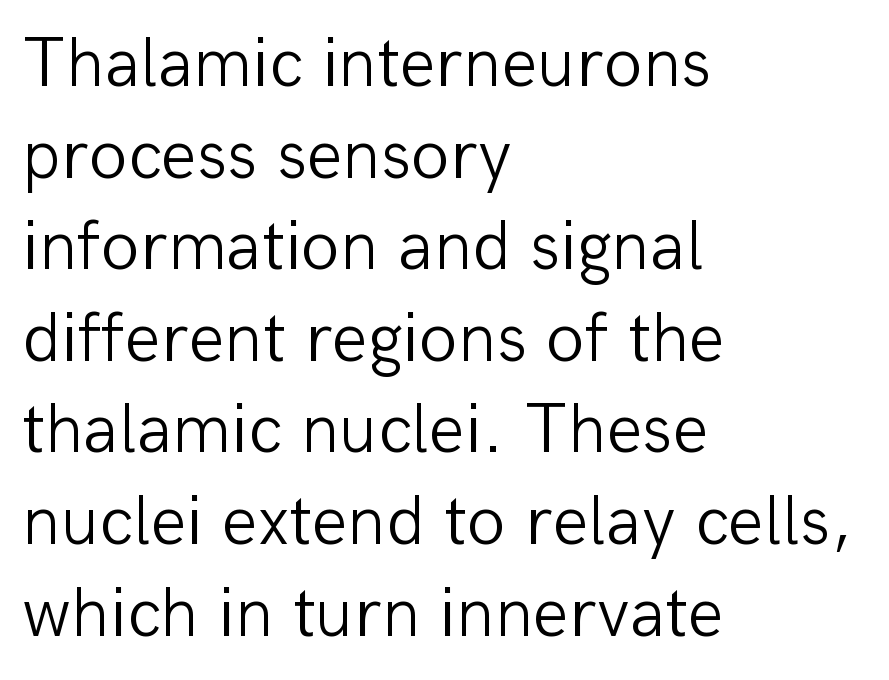
{"serif": "no", "italic": "no", "bold": "no", "weight": "light", "width": "normal", "stroke_contrast": "low", "x_height": "medium", "monospaced": "no", "underline": "no", "align": "left", "line_spacing": "normal", "line_spacing_ratio": 1.29, "letter_spacing": "normal", "letter_spacing_em": 0.0, "glyph_px": 71}
